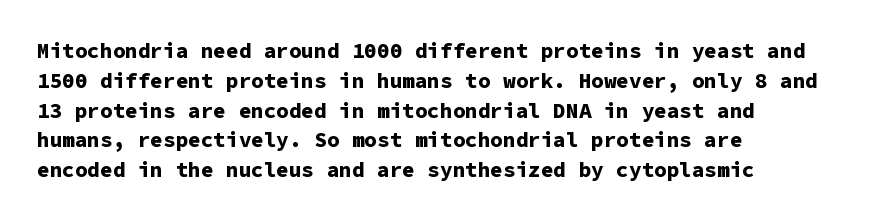
The image shows 21 px bold type, upright; set left-aligned, normal line spacing (1.42x), normal letter spacing, not underlined.
